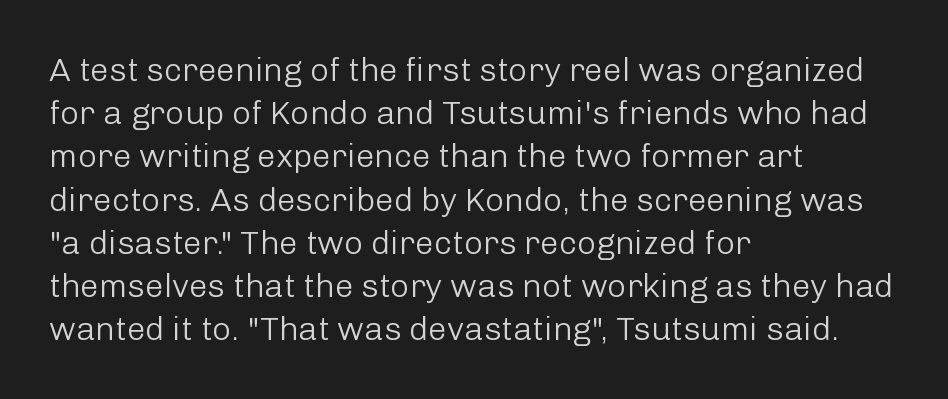
Q: Is the text bold? A: No.
Q: Is the text italic (slanted)? A: No, it is upright.
Q: Is the typeface a serif or a sans-serif typeface? A: Sans-serif.
Q: Is the text underlined? A: No.
Q: How is the paragraph aligned? A: Left-aligned.
Q: Is the spacing between letters normal or unusually wide? A: Normal.
Q: Is the spacing between lines tight, normal or loose? A: Normal.
Q: Width (condensed, normal, or wide)? A: Normal.
Q: Stroke contrast? A: Low.
Q: x-height? A: Medium.
Q: Monospaced? A: No.
